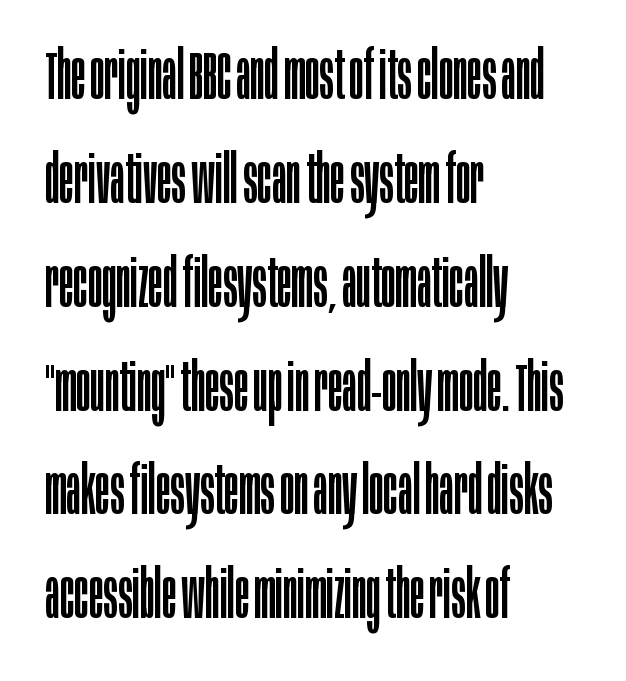
Look at the tracking — it's just the regular setting, nothing added. The face used here is proportionally spaced, like ordinary book or web type. Posture: upright roman. Nope, no serifs anywhere on these letters.
